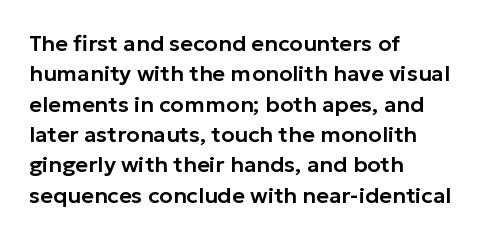
{"italic": "no", "underline": "no", "align": "left", "line_spacing": "normal", "line_spacing_ratio": 1.38, "letter_spacing": "normal", "letter_spacing_em": 0.0, "glyph_px": 22}
